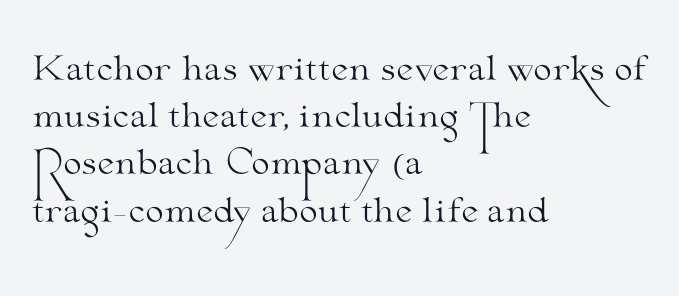
Character widths vary here, with narrow letters taking less room than wide ones. Casual observation: everything's shoved over to the left. What stands out about the letter spacing? Nothing — it is the standard amount. Upright lettering throughout. Vertical spacing — default.
